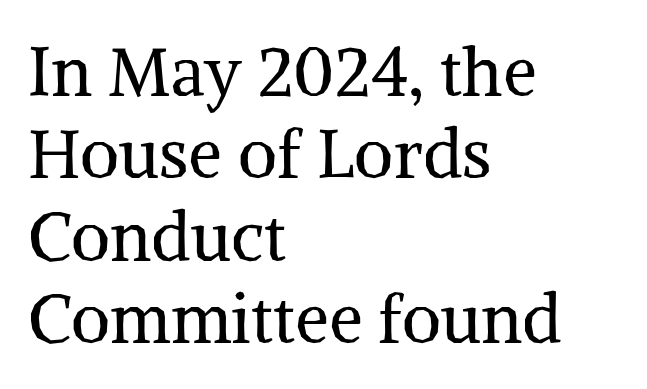
The image shows 68 px regular-weight serif type, upright; set left-aligned, line spacing 1.21x, normal letter spacing, not underlined; medium stroke contrast and a medium x-height.
